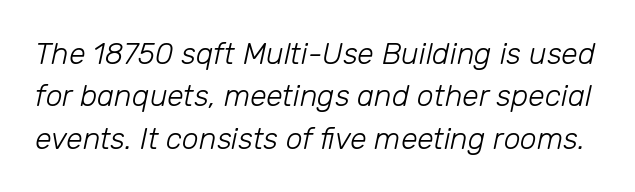
The image shows 30 px light type, italic (leaning right); set normal line spacing (1.41x), normal letter spacing, not underlined; low stroke contrast and a medium x-height.
